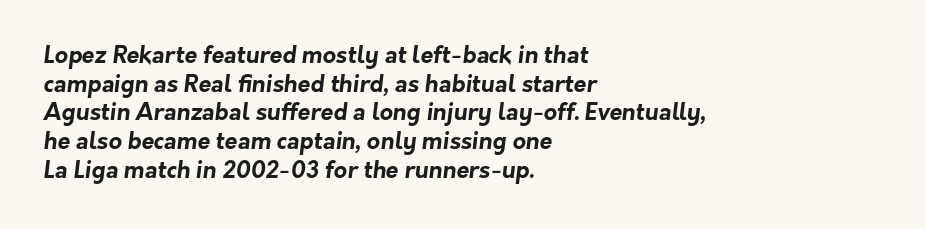
Q: Is the text bold? A: Yes.
Q: Is the text underlined? A: No.
Q: How is the paragraph aligned? A: Left-aligned.
Q: Is the spacing between letters normal or unusually wide? A: Normal.
Q: Is the spacing between lines tight, normal or loose? A: Normal.
